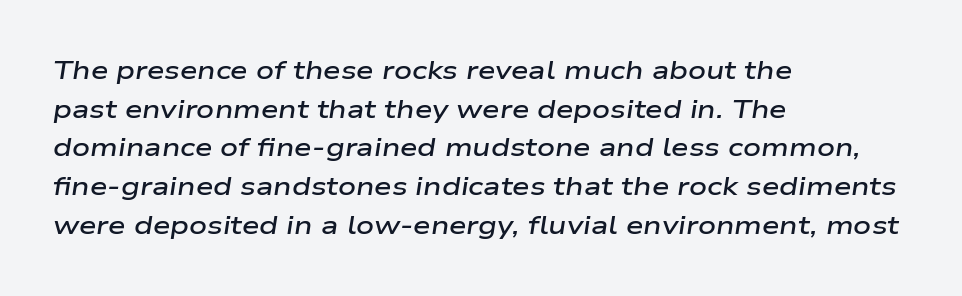
Plain, unruled lines of type. A student would call this left alignment; a typographer would say flush left, rag right. This is the in-between weight designers call semibold or demi. The text carries the slant typical of an italic or oblique font. You could call the tracking neutral — neither tight nor loose.
